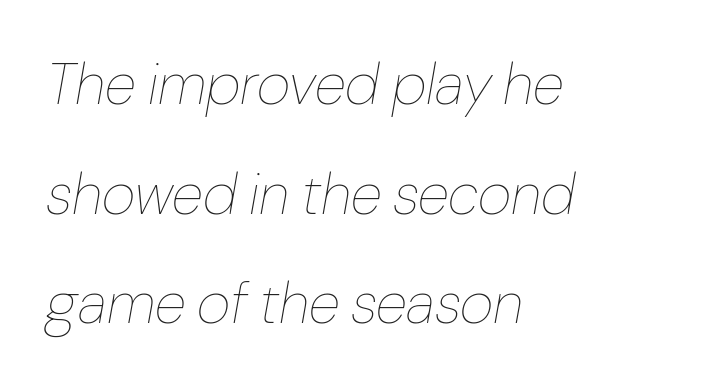
{"italic": "yes", "lean": "right", "slant_degrees": 10, "bold": "no", "weight": "thin", "width": "normal", "stroke_contrast": "low", "x_height": "medium", "monospaced": "no", "underline": "no", "align": "left", "line_spacing_ratio": 1.89, "letter_spacing": "normal", "letter_spacing_em": 0.0, "glyph_px": 58}
